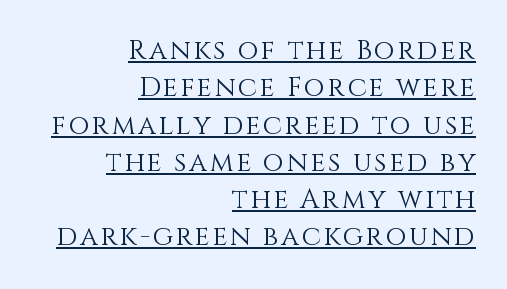
{"italic": "no", "bold": "no", "underline": "yes", "align": "right", "line_spacing": "normal", "line_spacing_ratio": 1.38, "glyph_px": 27}
